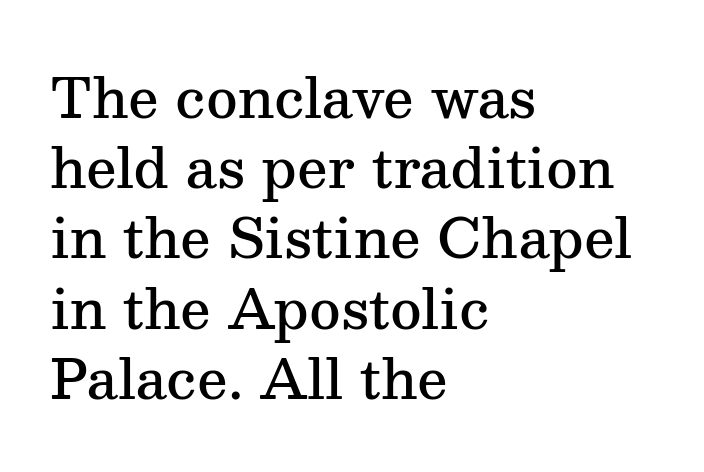
The image shows 54 px semibold serif type, upright; set left-aligned, normal line spacing (1.3x), normal letter spacing, not underlined; medium stroke contrast and a medium x-height.
